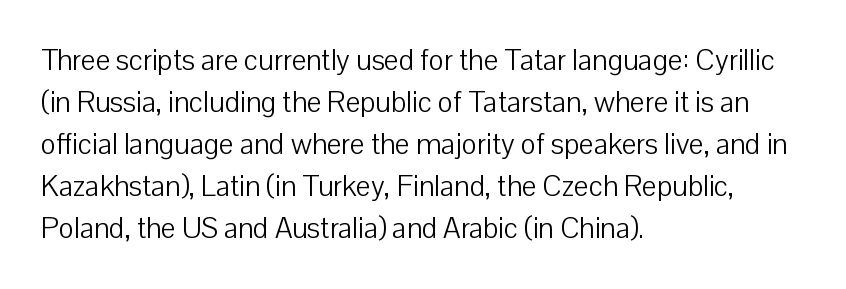
Q: Is the text bold? A: No.
Q: Is the text italic (slanted)? A: No, it is upright.
Q: Is the typeface a serif or a sans-serif typeface? A: Sans-serif.
Q: Is the text underlined? A: No.
Q: How is the paragraph aligned? A: Left-aligned.
Q: Is the spacing between letters normal or unusually wide? A: Normal.
Q: Is the spacing between lines tight, normal or loose? A: Normal.
Q: Width (condensed, normal, or wide)? A: Normal.
Q: Stroke contrast? A: Low.
Q: x-height? A: Medium.
Q: Monospaced? A: No.
